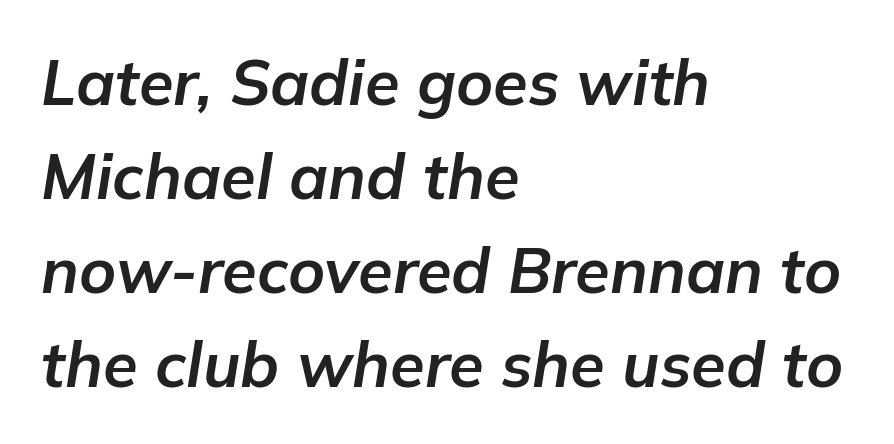
The image shows 63 px bold type, italic (leaning right); set left-aligned, normal line spacing (1.49x), normal letter spacing, not underlined; low stroke contrast and a medium x-height.
